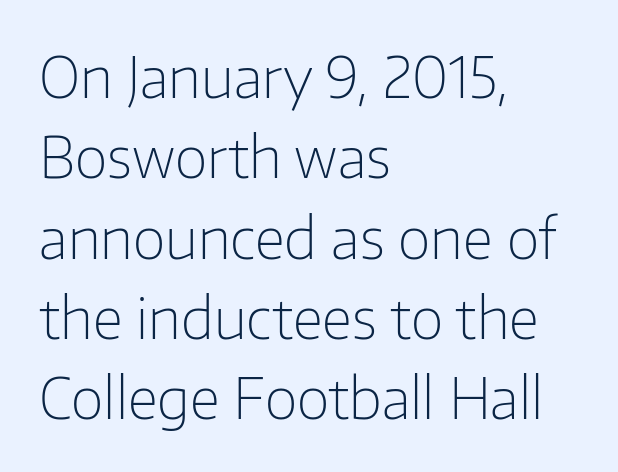
The zone under the glyphs is completely vacant. Do the characters align in a grid? No, the font is proportional. Teacher's note: observe the even left margin — that is flush-left alignment. To sum up the face: it is a sans, with no serifs.
